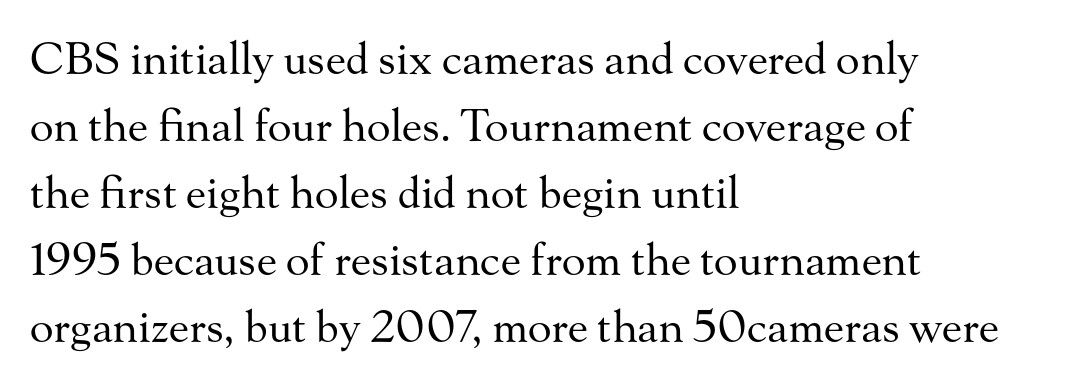
The font family rendered here belongs to the serif group. Beneath every word, the page is bare. Each line starts at the same left margin while the right side varies. Upright lettering throughout. The passage shown has conventional tracking throughout. This sample has the flowing, uneven cadence of proportional lettering.
